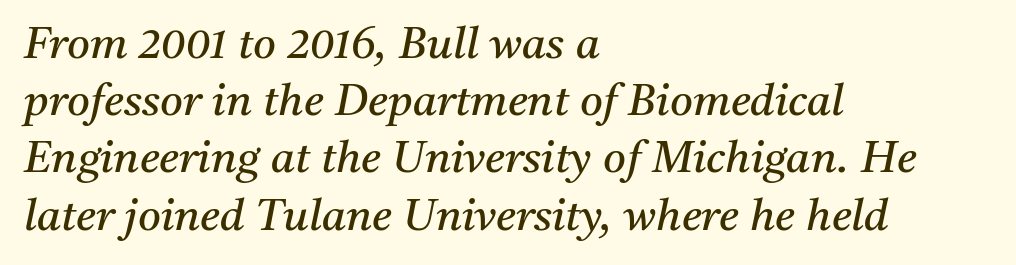
{"serif": "yes", "italic": "yes", "lean": "right", "slant_degrees": 11, "bold": "no", "weight": "regular", "width": "normal", "stroke_contrast": "medium", "x_height": "medium", "monospaced": "no", "underline": "no", "align": "left", "line_spacing": "normal", "line_spacing_ratio": 1.3, "letter_spacing": "normal", "letter_spacing_em": 0.0, "glyph_px": 44}
